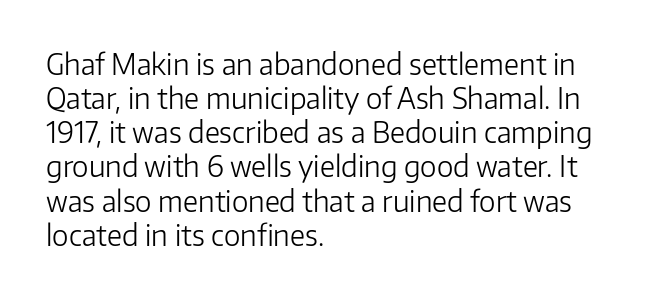
{"serif": "no", "italic": "no", "bold": "no", "weight": "light", "width": "normal", "stroke_contrast": "low", "x_height": "medium", "monospaced": "no", "underline": "no", "align": "left", "line_spacing_ratio": 1.22, "letter_spacing": "normal", "letter_spacing_em": 0.0, "glyph_px": 28}
